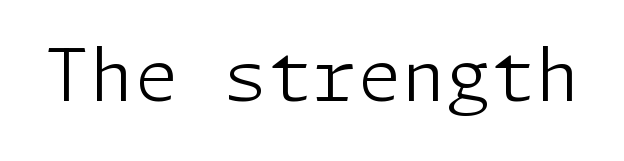
The image shows 72 px light sans-serif type, upright; set normal letter spacing, not underlined; low stroke contrast and a medium x-height.
